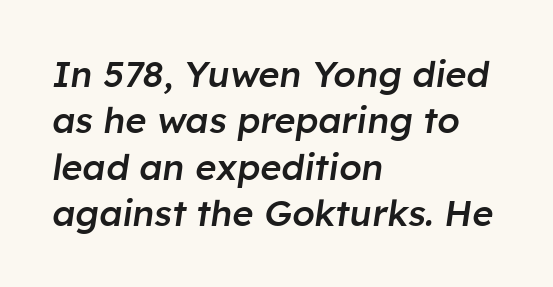
{"italic": "yes", "lean": "right", "slant_degrees": 8, "bold": "semi", "weight": "semibold", "width": "normal", "stroke_contrast": "low", "x_height": "medium", "monospaced": "no", "underline": "no", "align": "left", "line_spacing": "normal", "line_spacing_ratio": 1.29, "letter_spacing": "normal", "letter_spacing_em": 0.0, "glyph_px": 36}
